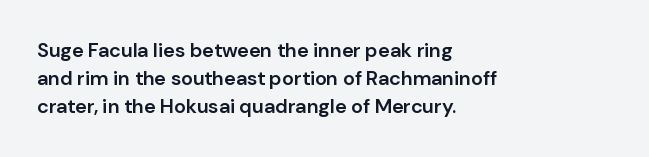
In terms of posture, this sample is upright. A typesetter would call this zero additional tracking. In terms of weight, the rendering is demibold, just under bold. One glance says typical: line gaps are just what's usual. Left-aligned paragraph, ragged on the right.
